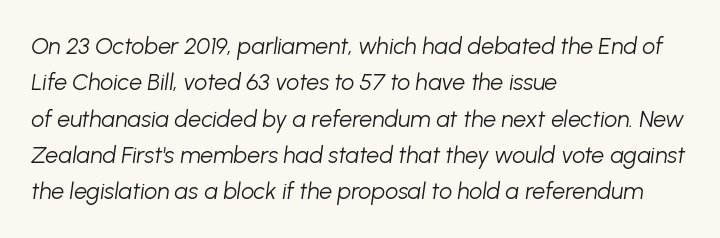
Q: Is the text bold? A: No.
Q: Is the text italic (slanted)? A: Yes, it leans right by about 8 degrees.
Q: Is the text underlined? A: No.
Q: How is the paragraph aligned? A: Left-aligned.
Q: Is the spacing between letters normal or unusually wide? A: Normal.
Q: Is the spacing between lines tight, normal or loose? A: Normal.
